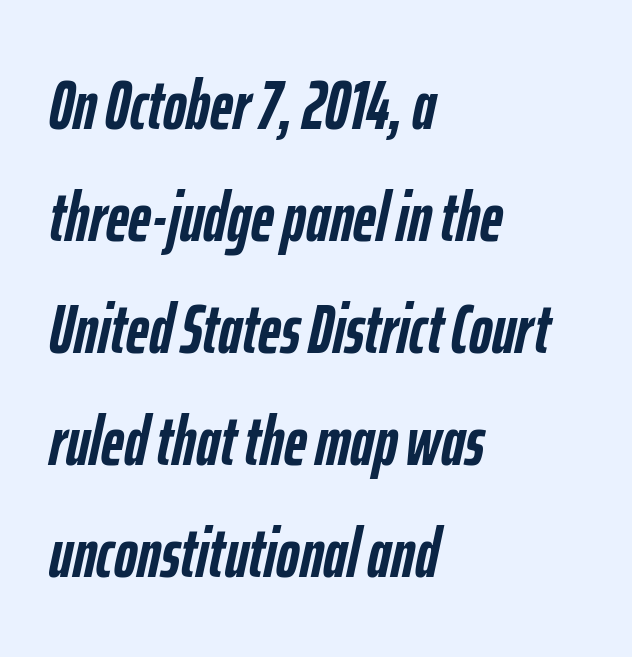
Clear beneath every line of the passage. Think of a printed novel: that variable character pitch is what you see here. Emphasis by weight is at full strength: bold. The gaps between neighbouring characters are ordinary and unremarkable.
